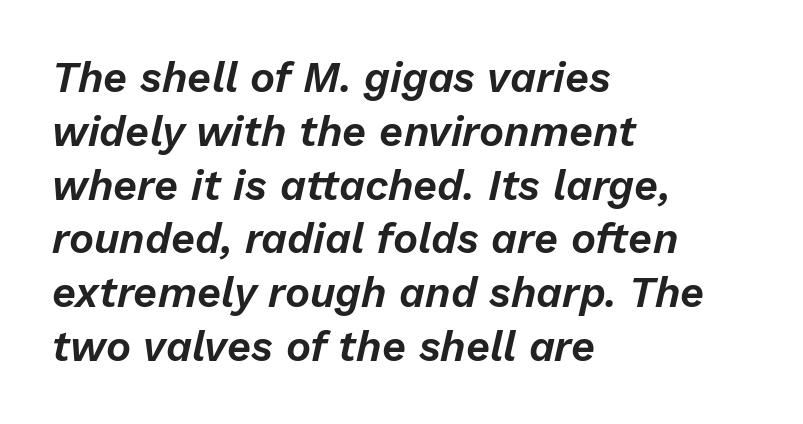
Q: Is the text italic (slanted)? A: Yes, it leans right by about 13 degrees.
Q: Is the text underlined? A: No.
Q: How is the paragraph aligned? A: Left-aligned.
Q: Is the spacing between letters normal or unusually wide? A: Normal.
Q: Is the spacing between lines tight, normal or loose? A: Normal.
Q: Width (condensed, normal, or wide)? A: Normal.
Q: Stroke contrast? A: Low.
Q: x-height? A: Medium.
Q: Monospaced? A: No.
